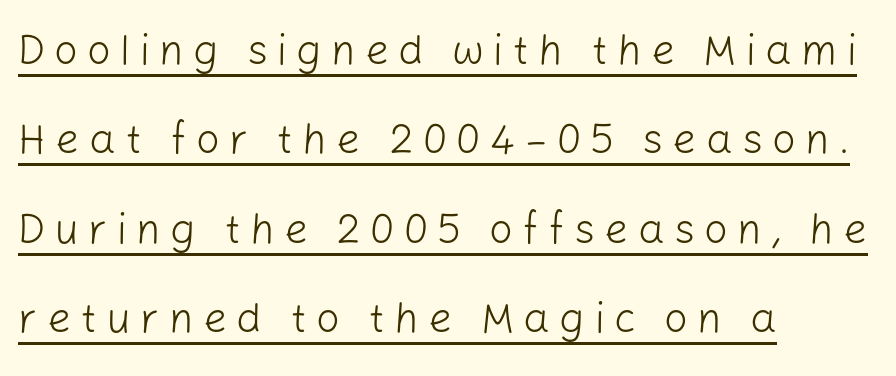
{"serif": "no", "italic": "no", "bold": "no", "weight": "light", "width": "normal", "stroke_contrast": "low", "x_height": "medium", "monospaced": "no", "underline": "yes", "align": "left", "line_spacing": "loose", "line_spacing_ratio": 2.13, "letter_spacing": "wide", "letter_spacing_em": 0.22, "glyph_px": 42}
